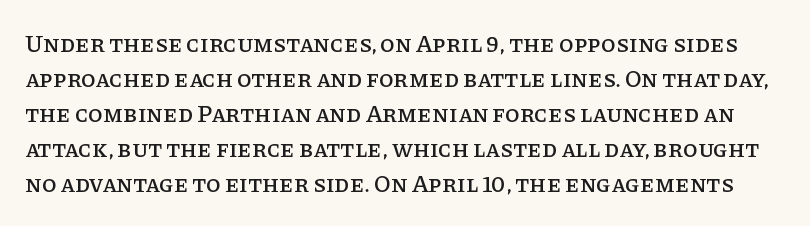
Q: Is the text italic (slanted)? A: No, it is upright.
Q: Is the text underlined? A: No.
Q: Is the spacing between letters normal or unusually wide? A: Normal.
Q: Is the spacing between lines tight, normal or loose? A: Normal.
